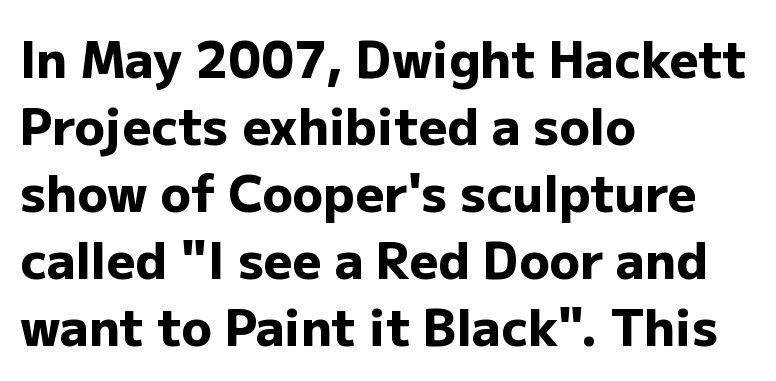
Which margin do the lines hug? The left one — the right edge is uneven. Heavy, bold letterforms. Do the letters lean? They stand straight. The passage shown is typeset with a sans-serif family. The tracking reads as untouched default to a designer's eye.
